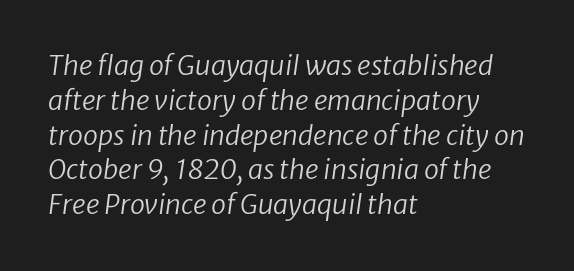
Q: Is the text bold? A: No.
Q: Is the text underlined? A: No.
Q: How is the paragraph aligned? A: Left-aligned.
Q: Is the spacing between letters normal or unusually wide? A: Normal.
Q: Is the spacing between lines tight, normal or loose? A: Normal.
